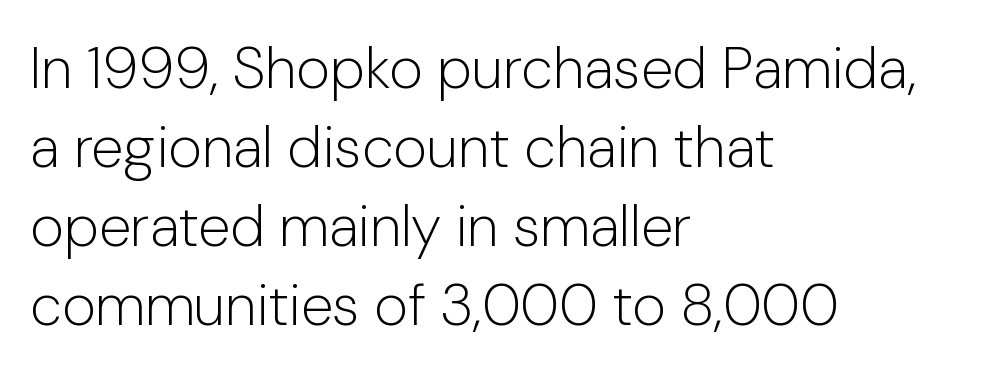
The image shows 58 px light sans-serif type, upright; set left-aligned, normal line spacing (1.36x), normal letter spacing, not underlined; low stroke contrast and a medium x-height.
